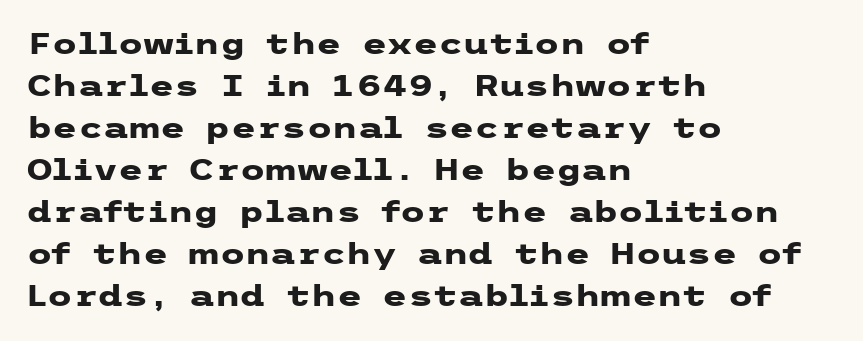
Q: Is the text bold? A: Yes.
Q: Is the text italic (slanted)? A: No, it is upright.
Q: Is the typeface a serif or a sans-serif typeface? A: Sans-serif.
Q: Is the text underlined? A: No.
Q: How is the paragraph aligned? A: Left-aligned.
Q: Is the spacing between letters normal or unusually wide? A: Normal.
Q: Is the spacing between lines tight, normal or loose? A: Normal.
Q: Width (condensed, normal, or wide)? A: Wide.
Q: Stroke contrast? A: Low.
Q: x-height? A: Medium.
